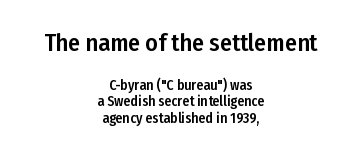
Honestly, there is no underline to notice here at all. If you squint, the top block still reads clearly — it's the larger of the two. Line starts and ends both wander, symmetrically. The type sits square on the baseline with zero lean.
